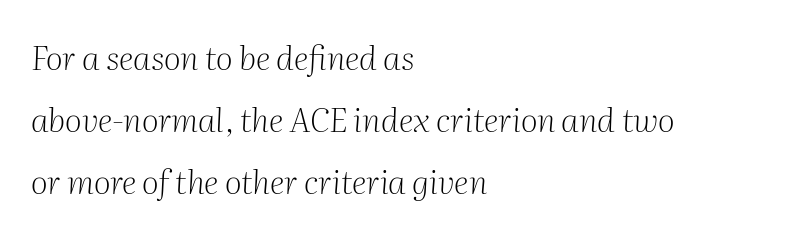
{"serif": "yes", "italic": "yes", "lean": "right", "slant_degrees": 2, "bold": "no", "weight": "light", "width": "normal", "stroke_contrast": "medium", "x_height": "medium", "monospaced": "no", "underline": "no", "align": "left", "line_spacing_ratio": 1.88, "letter_spacing": "normal", "letter_spacing_em": 0.0, "glyph_px": 33}
